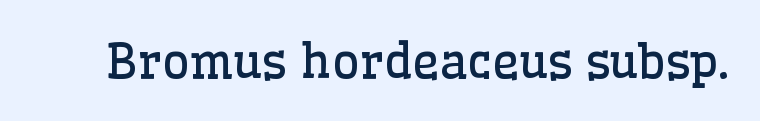
The image shows 48 px regular-weight serif type, upright; set normal letter spacing, not underlined; low stroke contrast and a medium x-height.
